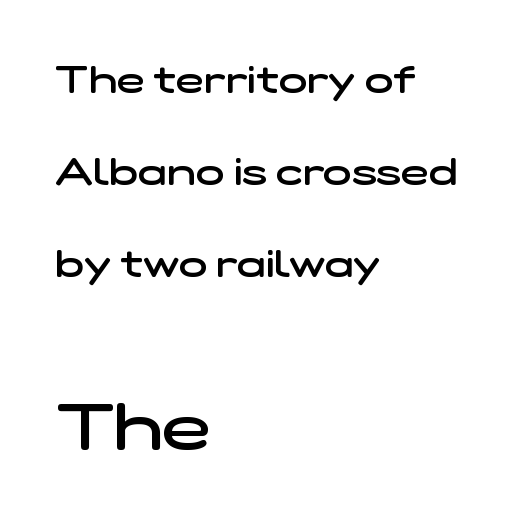
{"serif": "no", "bold": "semi", "weight": "semibold", "width": "wide", "stroke_contrast": "low", "x_height": "medium", "monospaced": "no", "underline": "no", "align": "left", "line_spacing": "loose", "line_spacing_ratio": 2.42, "letter_spacing": "normal", "letter_spacing_em": 0.0, "larger_block": "second", "size_ratio": 1.74, "glyph_px": 66}
